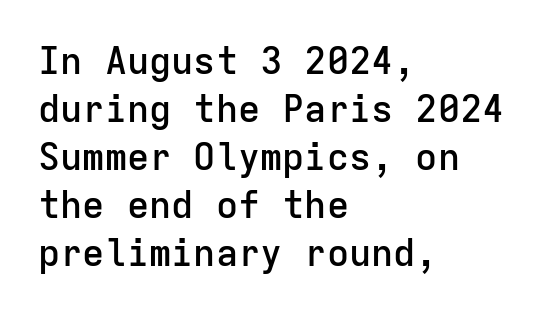
Look at the bottom of the vertical strokes: they stop flat, with no serifs. Every character here occupies the same horizontal width, giving the sample a typewriter-like rhythm. If you drew a line through each stem, it would be perfectly vertical. The leading is moderate, giving the passage an even texture. The compositor pushed each line to the left boundary. Has an underline been added? It has not.
